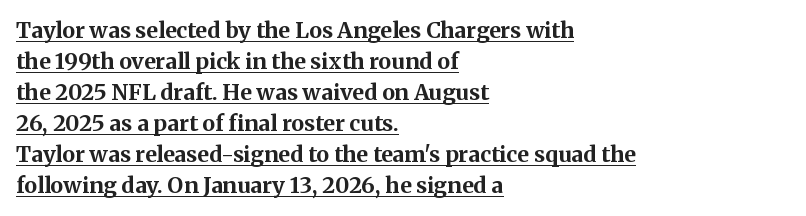
The image shows 22 px bold type, upright; set left-aligned, normal line spacing (1.41x), normal letter spacing, underlined.
